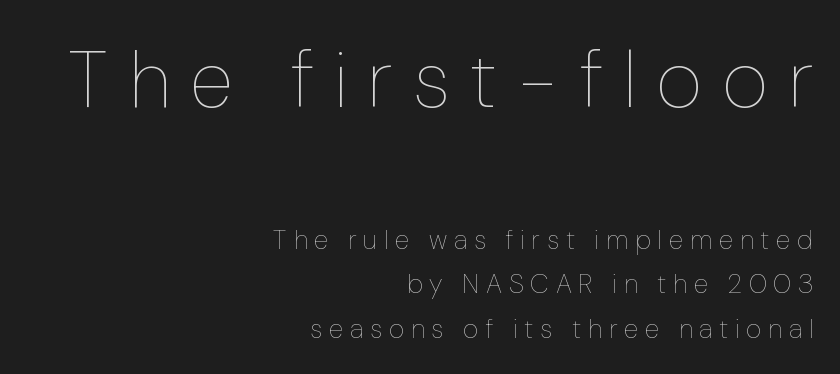
{"italic": "no", "bold": "no", "weight": "thin", "width": "normal", "stroke_contrast": "low", "x_height": "medium", "monospaced": "no", "underline": "no", "align": "right", "line_spacing": "normal", "line_spacing_ratio": 1.64, "letter_spacing": "wide", "letter_spacing_em": 0.25, "larger_block": "first", "size_ratio": 2.96, "glyph_px": 80}
